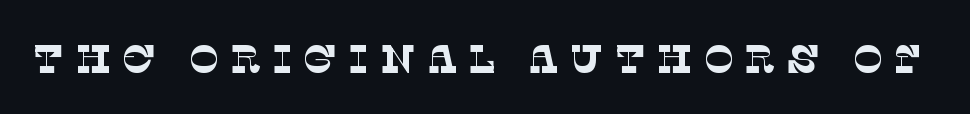
Short note: letters widely spaced. Quick note: underline off. The passage shown is typed in a proportional face where columns would drift. Unlike a clean sans, this face finishes its strokes with serifs.
